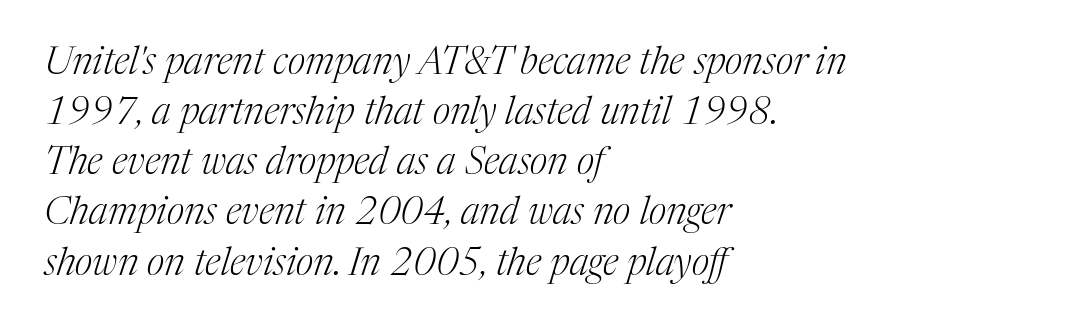
{"serif": "yes", "italic": "yes", "lean": "right", "slant_degrees": 17, "bold": "no", "weight": "light", "width": "normal", "stroke_contrast": "medium", "x_height": "medium", "monospaced": "no", "underline": "no", "align": "left", "line_spacing": "normal", "line_spacing_ratio": 1.32, "letter_spacing": "normal", "letter_spacing_em": 0.0, "glyph_px": 38}
